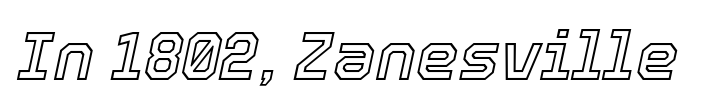
The image shows 68 px text type, italic (leaning right); set normal letter spacing, not underlined; a medium x-height.
